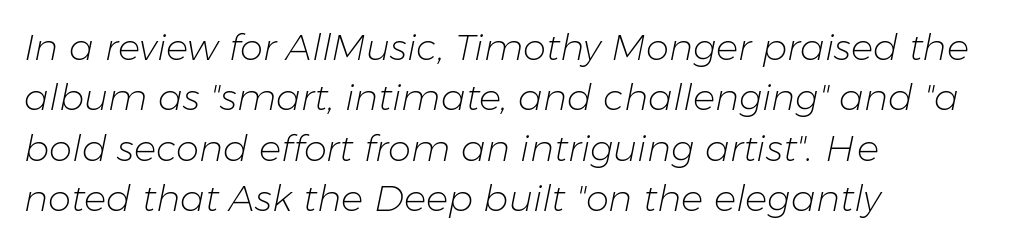
{"italic": "yes", "lean": "right", "slant_degrees": 11, "bold": "no", "weight": "light", "width": "normal", "stroke_contrast": "low", "x_height": "medium", "monospaced": "no", "underline": "no", "align": "left", "line_spacing": "normal", "line_spacing_ratio": 1.36, "letter_spacing": "normal", "letter_spacing_em": 0.0, "glyph_px": 37}
